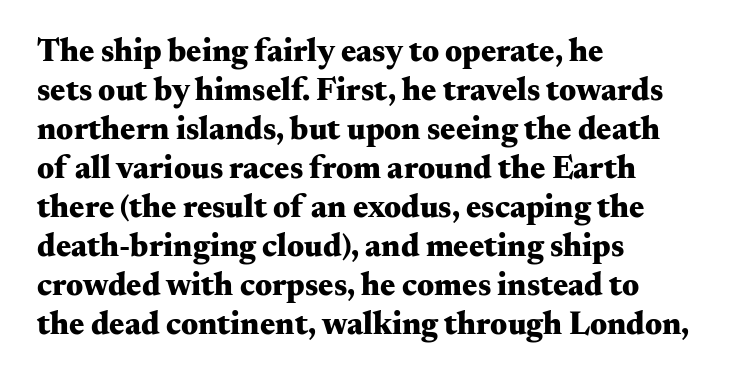
No extra tracking has been applied to these lines. The foot of each line stays bare and open. Rendered with straight, roman letterforms. The characters display serif detailing at their extremities. Visually the block forms a straight wall on the left and a jagged coastline on the right.
